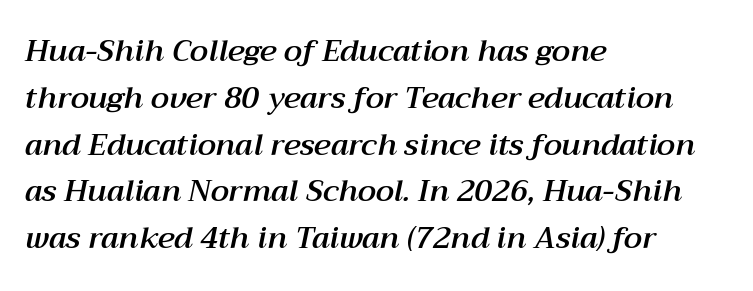
{"italic": "yes", "lean": "right", "slant_degrees": 12, "width": "normal", "stroke_contrast": "medium", "x_height": "medium", "monospaced": "no", "underline": "no", "align": "left", "line_spacing": "normal", "line_spacing_ratio": 1.56, "letter_spacing": "normal", "letter_spacing_em": 0.0, "glyph_px": 30}
